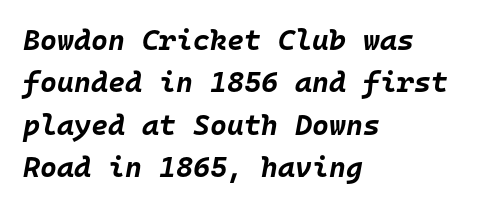
{"italic": "yes", "lean": "right", "slant_degrees": 10, "bold": "yes", "weight": "bold", "width": "normal", "stroke_contrast": "low", "x_height": "large", "monospaced": "yes", "underline": "no", "align": "left", "line_spacing": "normal", "line_spacing_ratio": 1.46, "letter_spacing": "normal", "letter_spacing_em": 0.0, "glyph_px": 29}
